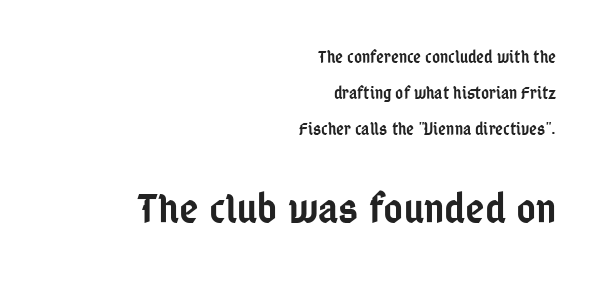
Q: Is the text bold? A: Semi-bold.
Q: Is the text italic (slanted)? A: No, it is upright.
Q: Is the typeface a serif or a sans-serif typeface? A: Sans-serif.
Q: Is the text underlined? A: No.
Q: How is the paragraph aligned? A: Right-aligned.
Q: Is the spacing between letters normal or unusually wide? A: Normal.
Q: Is the spacing between lines tight, normal or loose? A: Loose.
Q: Which block of text is set in a larger size, the first (top) or the second (bottom)? A: The second (bottom) one.
Q: Width (condensed, normal, or wide)? A: Condensed.
Q: Stroke contrast? A: Low.
Q: x-height? A: Medium.
Q: Monospaced? A: No.
